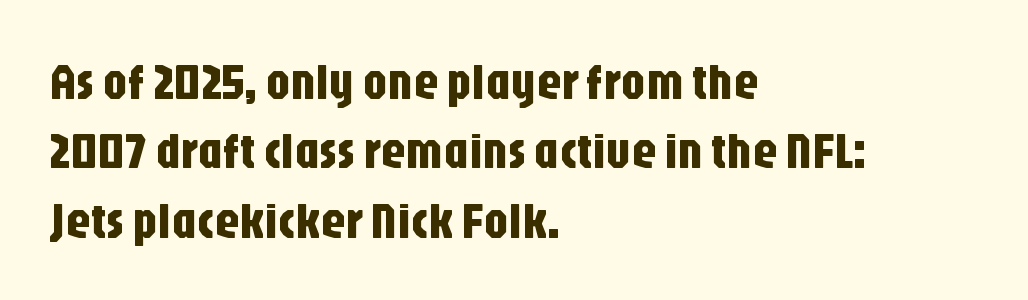
{"serif": "no", "italic": "no", "width": "condensed", "stroke_contrast": "low", "x_height": "large", "monospaced": "no", "underline": "no", "align": "left", "line_spacing": "normal", "line_spacing_ratio": 1.39, "letter_spacing": "normal", "letter_spacing_em": 0.0, "glyph_px": 50}
